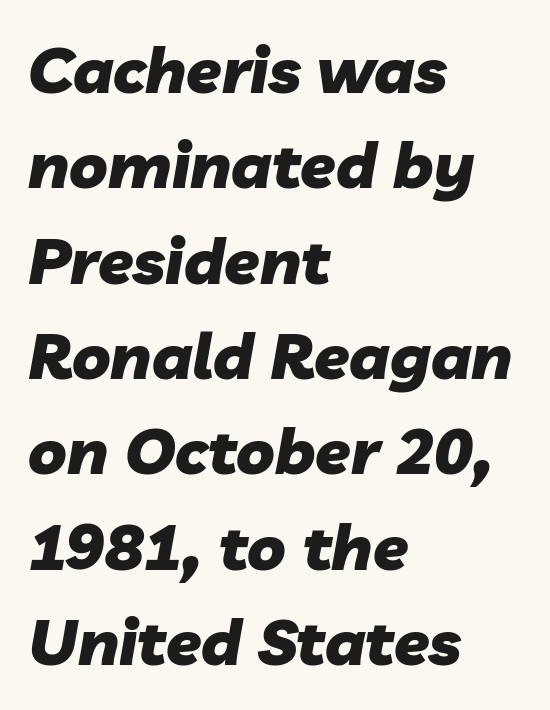
The block of text has a typical density, with ordinary space between rows. The face used here has the dense, thick strokes of a bold. This rendering uses left alignment, leaving the right contour irregular. The letters advance in unequal steps, a hallmark of proportional type. Characters are canted at an angle relative to the baseline's perpendicular.
